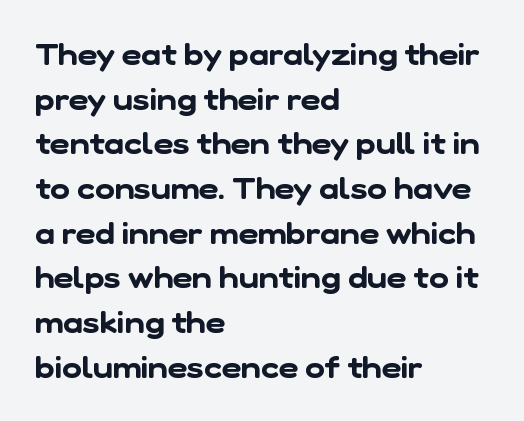
The gaps between neighbouring characters are ordinary and unremarkable. Line starts are locked; line ends wander. Examine the stroke ends and you'll find no serifs. The designer left line spacing at the default.
